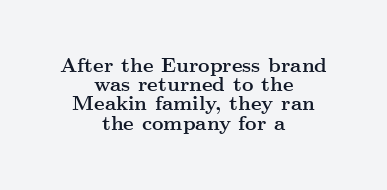
{"italic": "no", "bold": "yes", "underline": "no", "align": "center", "line_spacing": "tight", "line_spacing_ratio": 0.96, "letter_spacing": "normal", "letter_spacing_em": 0.0, "glyph_px": 20}
